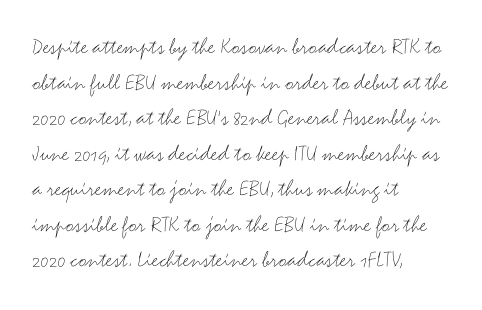
{"bold": "no", "underline": "no", "align": "left", "line_spacing": "normal", "line_spacing_ratio": 1.48, "letter_spacing": "normal", "letter_spacing_em": 0.0, "glyph_px": 24}
